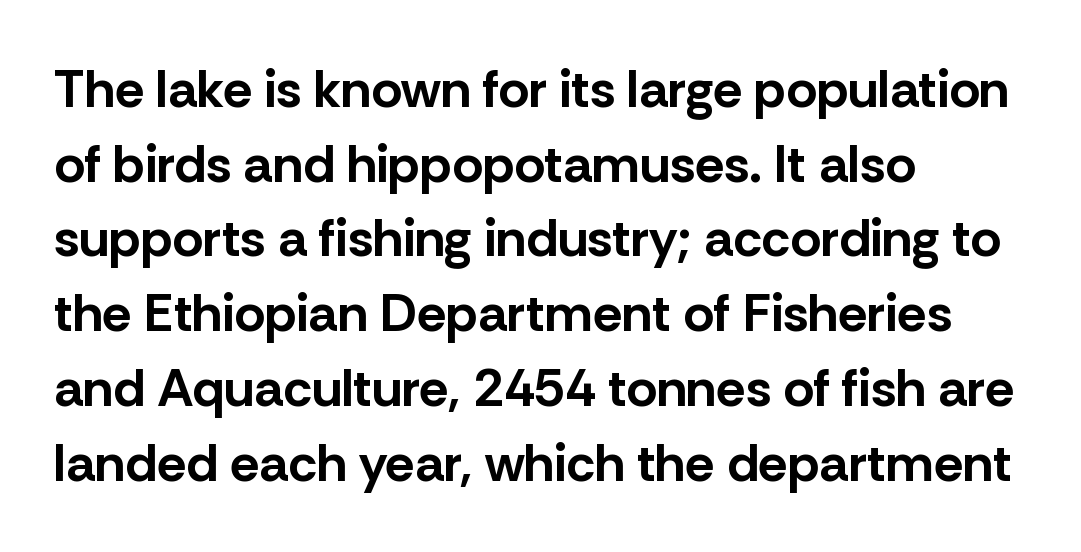
{"serif": "no", "italic": "no", "bold": "yes", "weight": "bold", "width": "normal", "stroke_contrast": "low", "x_height": "medium", "monospaced": "no", "underline": "no", "align": "left", "line_spacing": "normal", "line_spacing_ratio": 1.41, "letter_spacing": "normal", "letter_spacing_em": 0.0, "glyph_px": 53}
